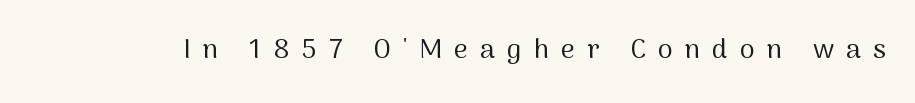
Unlike italic type, these characters show no tilt at all. A bare baseline throughout the passage. Heft: none added — not bold. Between one letter and the next there's a generous, obvious gap.
